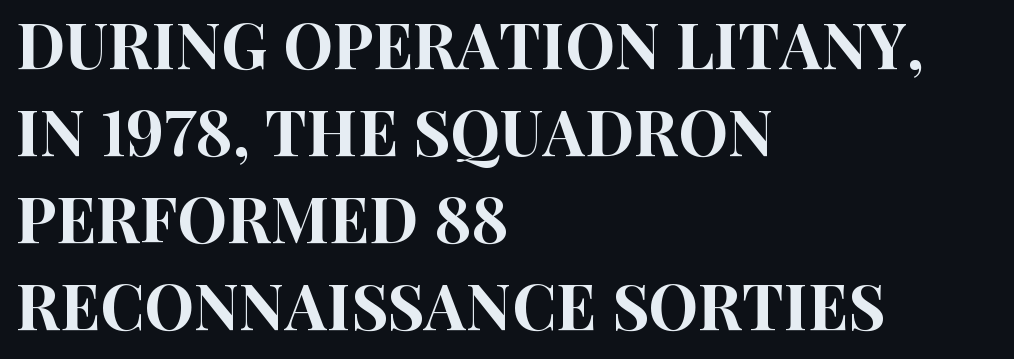
Q: Is the text italic (slanted)? A: No, it is upright.
Q: Is the typeface a serif or a sans-serif typeface? A: Sans-serif.
Q: Is the text underlined? A: No.
Q: How is the paragraph aligned? A: Left-aligned.
Q: Is the spacing between letters normal or unusually wide? A: Normal.
Q: Is the spacing between lines tight, normal or loose? A: Normal.
Q: Width (condensed, normal, or wide)? A: Condensed.
Q: Stroke contrast? A: High.
Q: x-height? A: Large.
Q: Monospaced? A: No.
